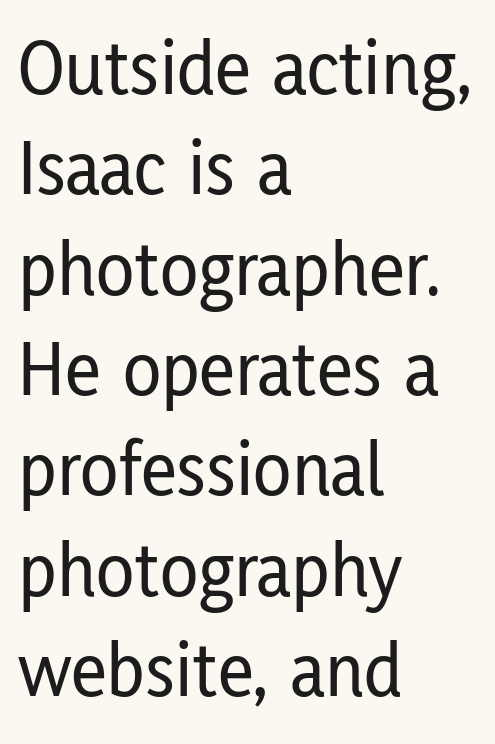
The image shows 79 px condensed sans-serif type, upright; set left-aligned, normal line spacing (1.27x), normal letter spacing, not underlined; low stroke contrast and a medium x-height.
